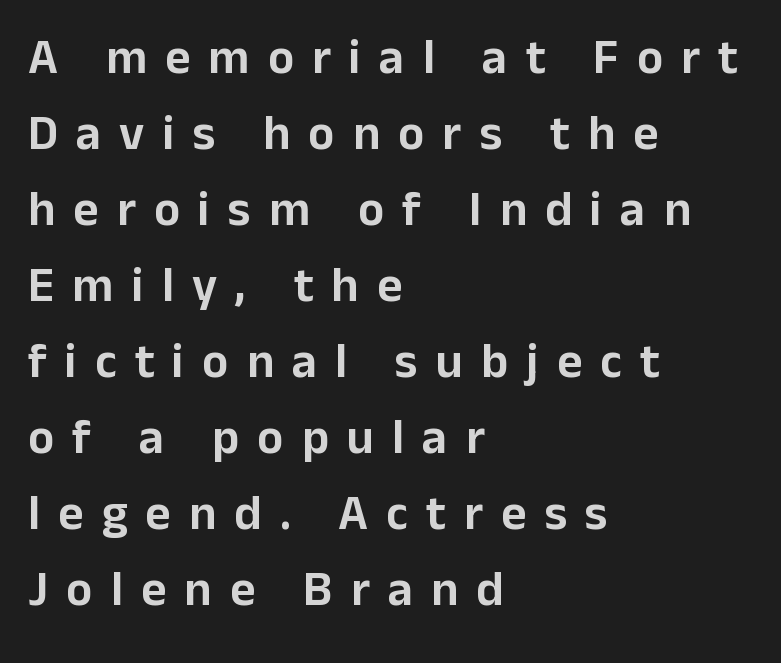
{"serif": "no", "italic": "no", "width": "normal", "stroke_contrast": "low", "x_height": "medium", "monospaced": "no", "underline": "no", "align": "left", "line_spacing": "normal", "line_spacing_ratio": 1.55, "letter_spacing": "wide", "letter_spacing_em": 0.37, "glyph_px": 49}
